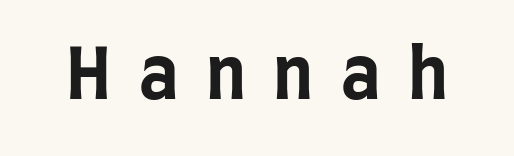
Think of a printed novel: that variable character pitch is what you see here. The horizontal fit of the characters is loose and conspicuously gappy. I'd describe the lettering as bold — thick and assertive. The font family rendered here belongs to the sans-serif group.
